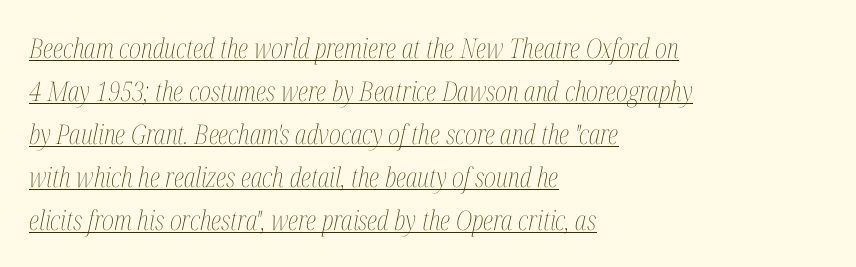
Reading down the block, your eye returns to a fixed left position each line. In terms of letterspacing, this is plain default setting. Notice how the stems are inclined rather than vertical — that's the hallmark of italics. Descenders here cross a horizontal rule under the line.
